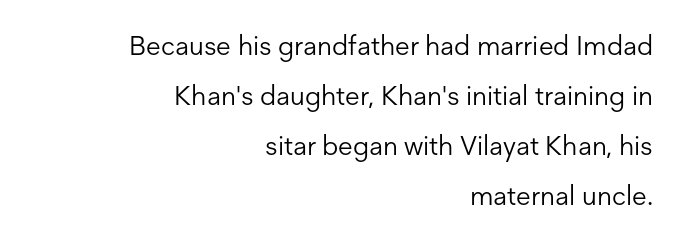
The image shows 27 px text type, upright; set right-aligned, line spacing 1.85x, normal letter spacing, not underlined.
